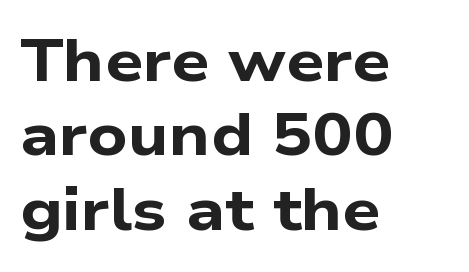
The image shows 60 px bold, wide sans-serif type; set left-aligned, line spacing 1.24x, normal letter spacing, not underlined; low stroke contrast and a medium x-height.
